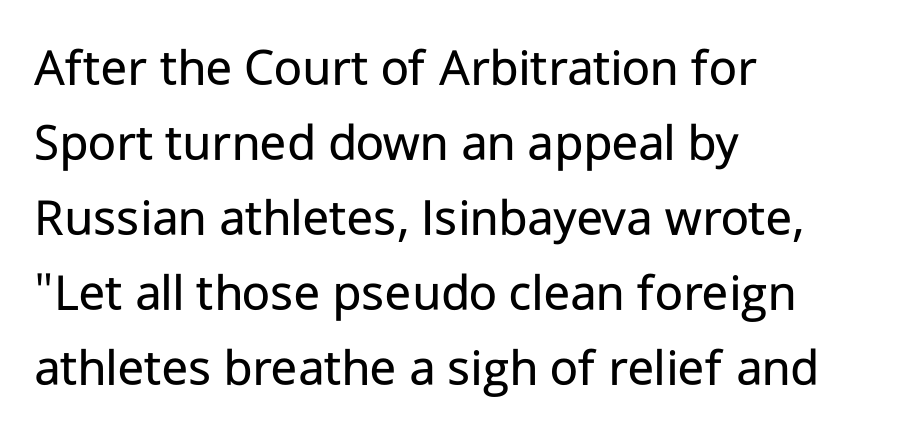
No letter is thick-stroked: the sample isn't bold. Vertically, the passage feels balanced, rows spaced as you'd expect. Type without underlining. This is sans-serif lettering, the kind often seen on screens and signage. Default kerning and tracking; the words read as compact shapes. The typography opts for an upright posture over an oblique one.
